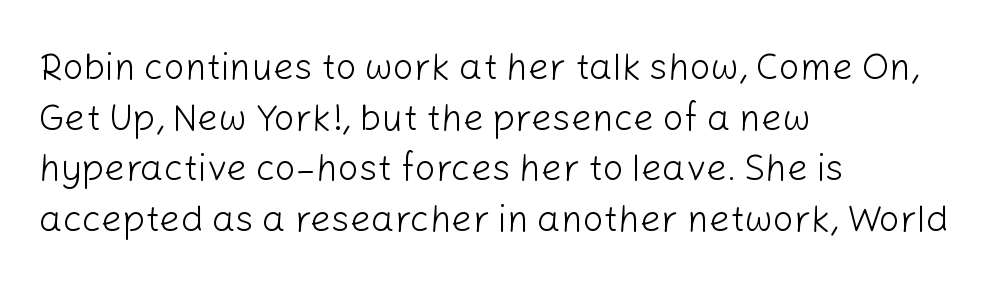
Q: Is the text bold? A: No.
Q: Is the text italic (slanted)? A: No, it is upright.
Q: Is the typeface a serif or a sans-serif typeface? A: Sans-serif.
Q: Is the text underlined? A: No.
Q: How is the paragraph aligned? A: Left-aligned.
Q: Is the spacing between letters normal or unusually wide? A: Normal.
Q: Is the spacing between lines tight, normal or loose? A: Normal.
Q: Width (condensed, normal, or wide)? A: Normal.
Q: Stroke contrast? A: Low.
Q: x-height? A: Medium.
Q: Monospaced? A: No.
